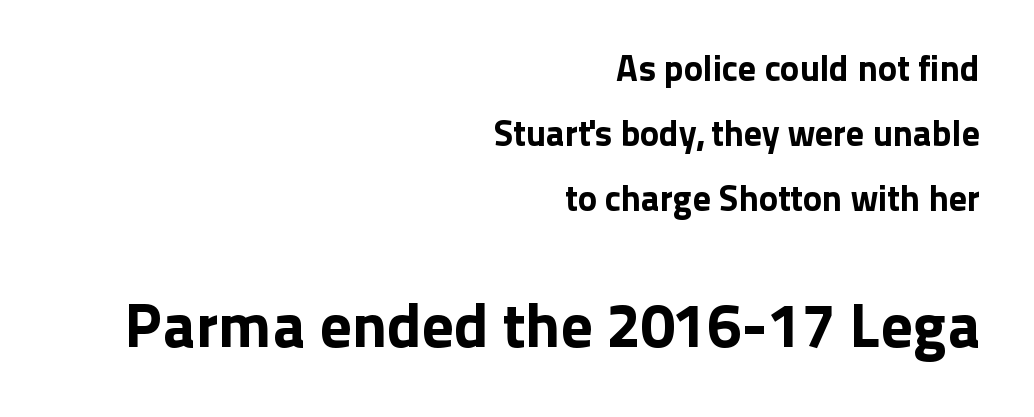
Q: Is the text italic (slanted)? A: No, it is upright.
Q: Is the typeface a serif or a sans-serif typeface? A: Sans-serif.
Q: Is the text underlined? A: No.
Q: How is the paragraph aligned? A: Right-aligned.
Q: Is the spacing between letters normal or unusually wide? A: Normal.
Q: Which block of text is set in a larger size, the first (top) or the second (bottom)? A: The second (bottom) one.
Q: Width (condensed, normal, or wide)? A: Normal.
Q: Stroke contrast? A: Low.
Q: x-height? A: Medium.
Q: Monospaced? A: No.
